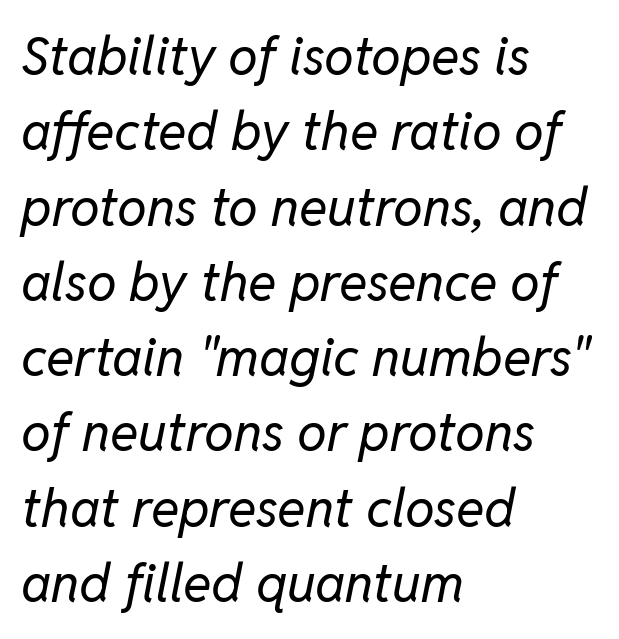
{"italic": "yes", "lean": "right", "slant_degrees": 11, "bold": "no", "weight": "regular", "width": "normal", "stroke_contrast": "low", "x_height": "medium", "monospaced": "no", "underline": "no", "align": "left", "line_spacing": "normal", "line_spacing_ratio": 1.42, "letter_spacing": "normal", "letter_spacing_em": 0.0, "glyph_px": 53}
